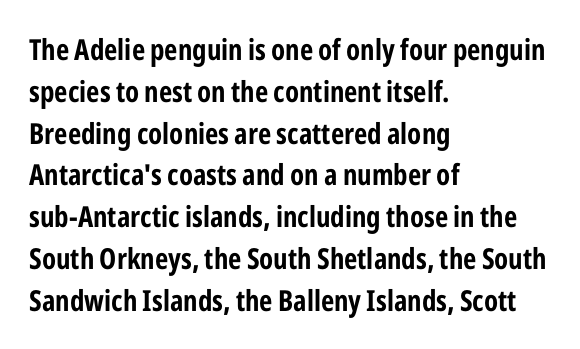
The image shows 29 px bold, condensed sans-serif type, upright; set left-aligned, normal line spacing (1.44x), normal letter spacing, not underlined; low stroke contrast and a medium x-height.
